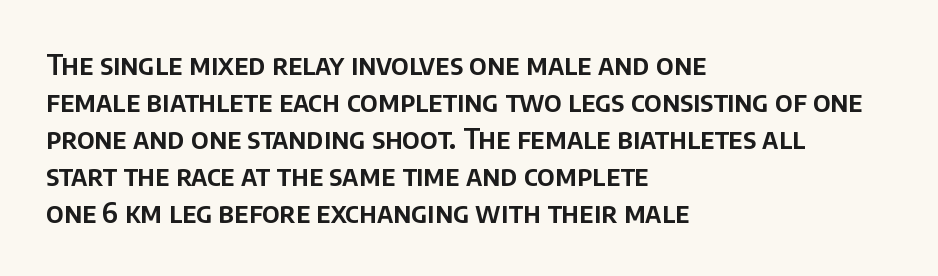
The image shows 28 px sans-serif type, upright; set left-aligned, normal line spacing (1.32x), normal letter spacing, not underlined; low stroke contrast and a large x-height.
